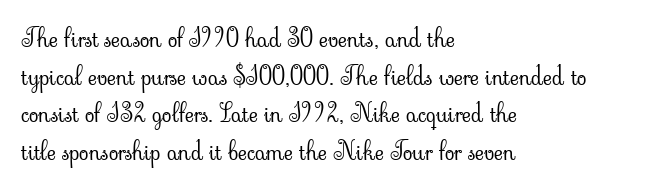
Q: Is the text bold? A: No.
Q: Is the text italic (slanted)? A: No, it is upright.
Q: Is the text underlined? A: No.
Q: How is the paragraph aligned? A: Left-aligned.
Q: Is the spacing between letters normal or unusually wide? A: Normal.
Q: Is the spacing between lines tight, normal or loose? A: Normal.
